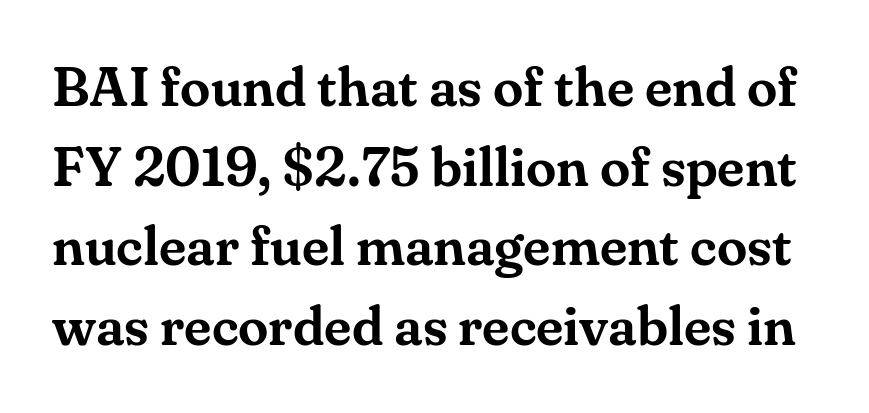
The image shows 55 px serif type, upright; set normal line spacing (1.45x), normal letter spacing, not underlined; medium stroke contrast and a small x-height.
